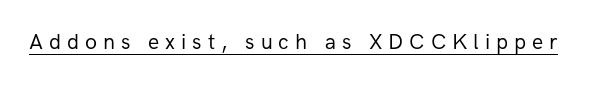
{"italic": "no", "bold": "no", "underline": "yes", "letter_spacing": "wide", "letter_spacing_em": 0.27, "glyph_px": 22}
